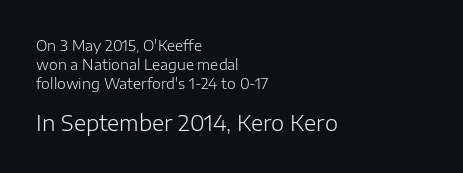
Quick note: not italic, upright. A bare baseline throughout the passage. Every row of glyphs begins at an identical x-position on the left. This reads as an unemphasized weight, regular at the heaviest.
